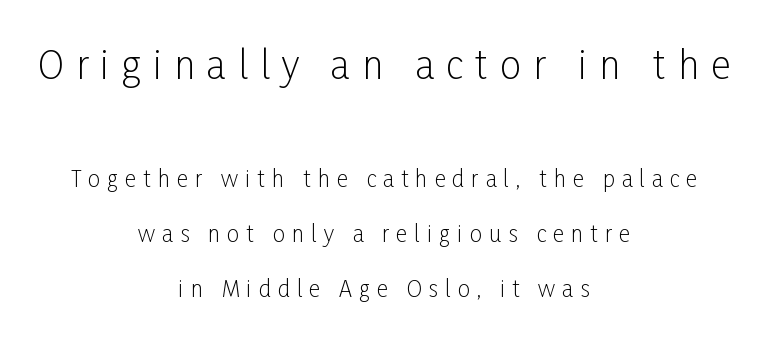
The image shows 38 px light, condensed sans-serif type, upright; set centered, loose line spacing (2.5x), unusually wide letter spacing (+0.32 em), not underlined; the first (top) block is 1.73x larger; low stroke contrast and a medium x-height.
